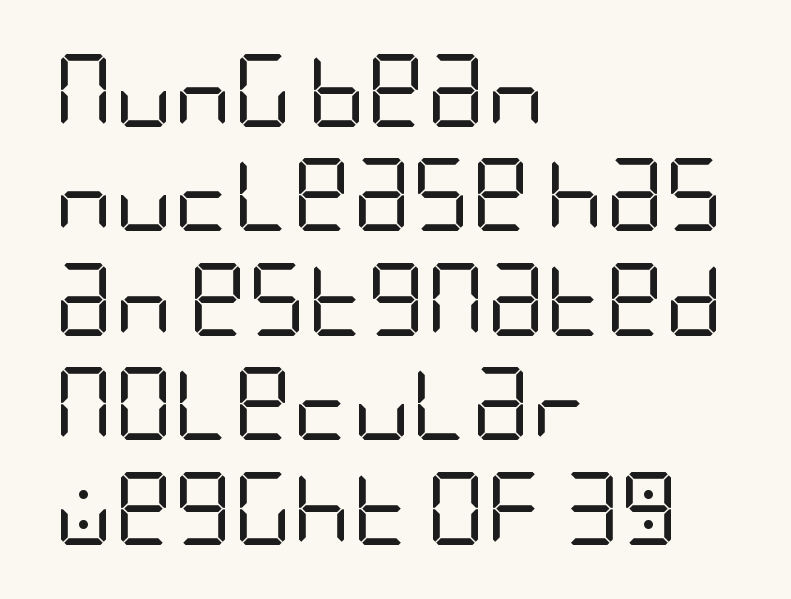
Vertical stems look standard width or narrower in stroke. Descenders hang freely into open space. How would I describe the line gaps? Plain and ordinary. Here the glyphs are tracked normally, forming tight word shapes. Does the type have serifs? No, each stem ends abruptly.
